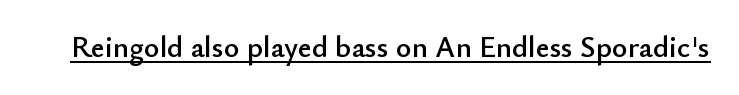
{"serif": "no", "italic": "no", "width": "normal", "stroke_contrast": "low", "x_height": "small", "monospaced": "no", "underline": "yes", "letter_spacing": "normal", "letter_spacing_em": 0.0, "glyph_px": 30}
